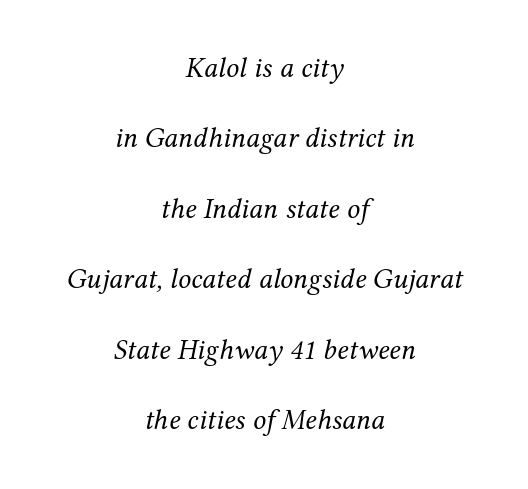
Q: Is the text bold? A: No.
Q: Is the text italic (slanted)? A: Yes, it leans right by about 12 degrees.
Q: Is the typeface a serif or a sans-serif typeface? A: Serif.
Q: Is the text underlined? A: No.
Q: How is the paragraph aligned? A: Centered.
Q: Is the spacing between letters normal or unusually wide? A: Normal.
Q: Is the spacing between lines tight, normal or loose? A: Loose.
Q: Width (condensed, normal, or wide)? A: Normal.
Q: Stroke contrast? A: Medium.
Q: x-height? A: Medium.
Q: Monospaced? A: No.
